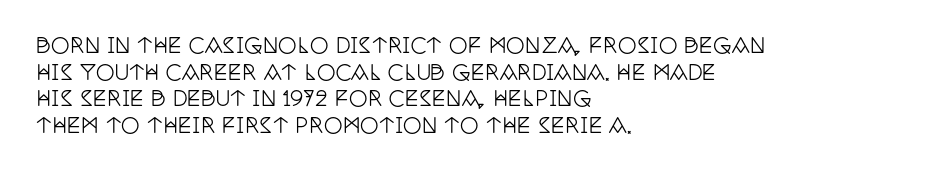
The image shows 21 px text type, upright; set left-aligned, normal line spacing (1.27x), normal letter spacing, not underlined.
